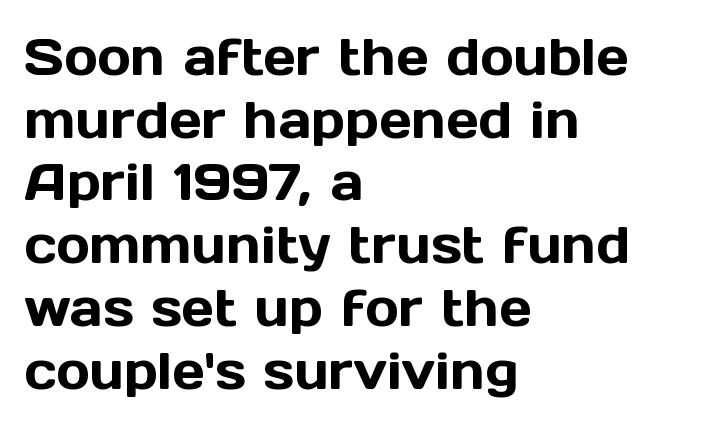
Q: Is the text italic (slanted)? A: No, it is upright.
Q: Is the typeface a serif or a sans-serif typeface? A: Sans-serif.
Q: Is the text underlined? A: No.
Q: How is the paragraph aligned? A: Left-aligned.
Q: Is the spacing between letters normal or unusually wide? A: Normal.
Q: Width (condensed, normal, or wide)? A: Normal.
Q: x-height? A: Medium.
Q: Monospaced? A: No.
